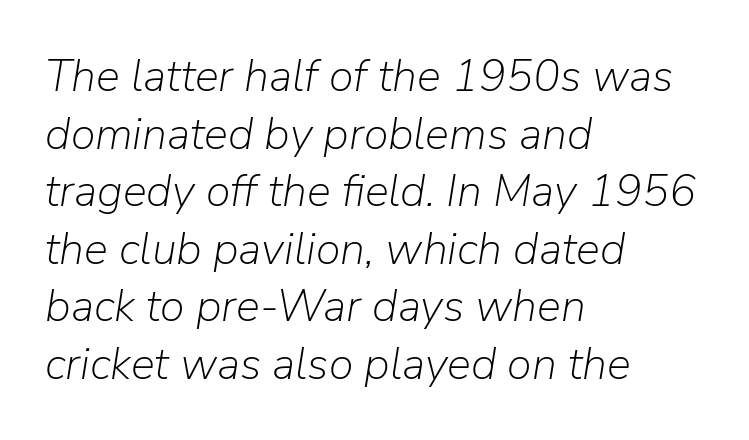
{"italic": "yes", "lean": "right", "slant_degrees": 9, "bold": "no", "weight": "light", "width": "normal", "stroke_contrast": "low", "x_height": "medium", "monospaced": "no", "underline": "no", "align": "left", "line_spacing": "normal", "line_spacing_ratio": 1.28, "letter_spacing": "normal", "letter_spacing_em": 0.0, "glyph_px": 45}
